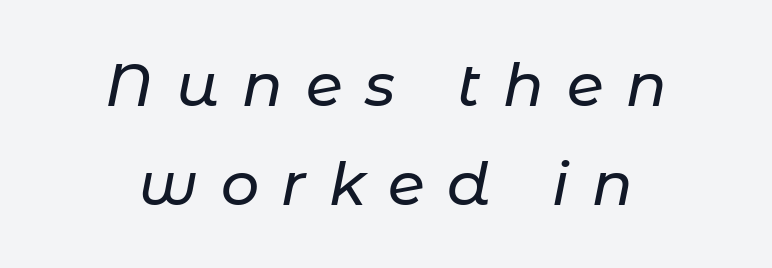
{"italic": "yes", "lean": "right", "slant_degrees": 11, "width": "normal", "stroke_contrast": "low", "x_height": "medium", "monospaced": "no", "underline": "no", "align": "center", "line_spacing": "normal", "line_spacing_ratio": 1.65, "letter_spacing": "wide", "letter_spacing_em": 0.38, "glyph_px": 60}
